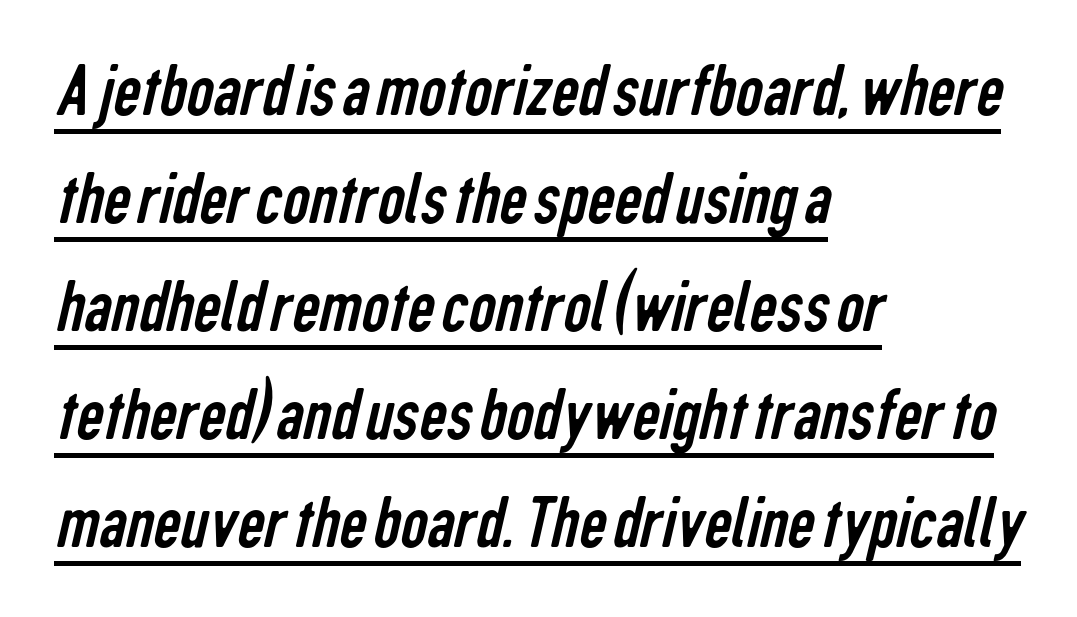
{"serif": "no", "bold": "no", "weight": "regular", "width": "condensed", "stroke_contrast": "low", "x_height": "medium", "monospaced": "no", "underline": "yes", "align": "left", "line_spacing": "normal", "line_spacing_ratio": 1.42, "letter_spacing": "normal", "letter_spacing_em": 0.0, "glyph_px": 76}
